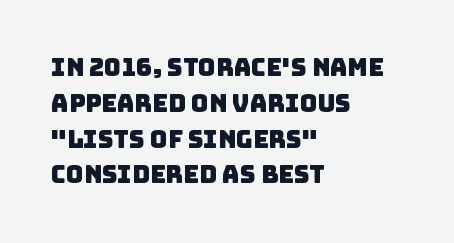
Q: Is the text underlined? A: No.
Q: How is the paragraph aligned? A: Left-aligned.
Q: Is the spacing between letters normal or unusually wide? A: Normal.
Q: Is the spacing between lines tight, normal or loose? A: Normal.
